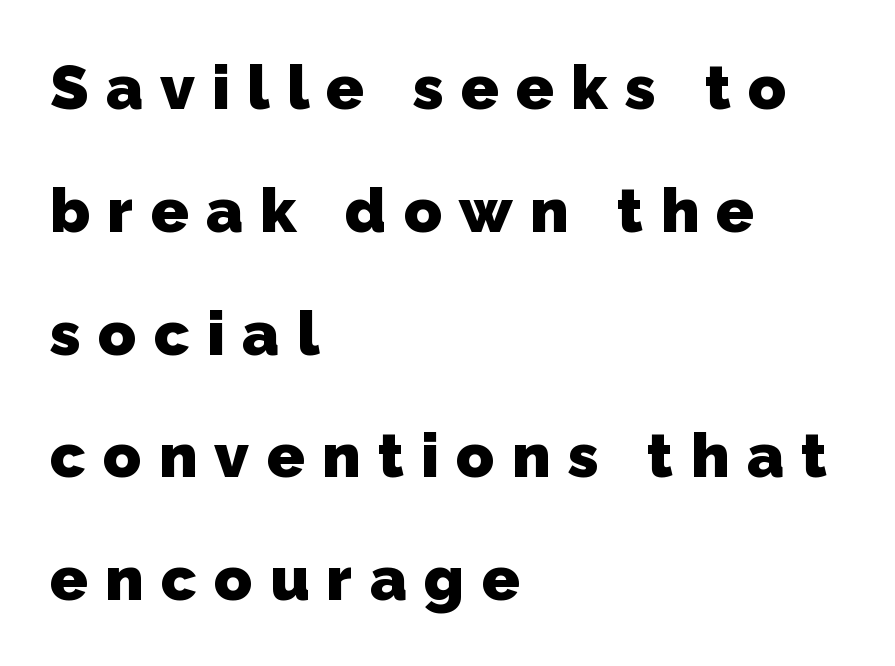
Q: Is the text bold? A: Yes.
Q: Is the typeface a serif or a sans-serif typeface? A: Sans-serif.
Q: Is the text underlined? A: No.
Q: How is the paragraph aligned? A: Left-aligned.
Q: Is the spacing between letters normal or unusually wide? A: Unusually wide.
Q: Is the spacing between lines tight, normal or loose? A: Loose.
Q: Width (condensed, normal, or wide)? A: Normal.
Q: Stroke contrast? A: Low.
Q: x-height? A: Medium.
Q: Monospaced? A: No.
